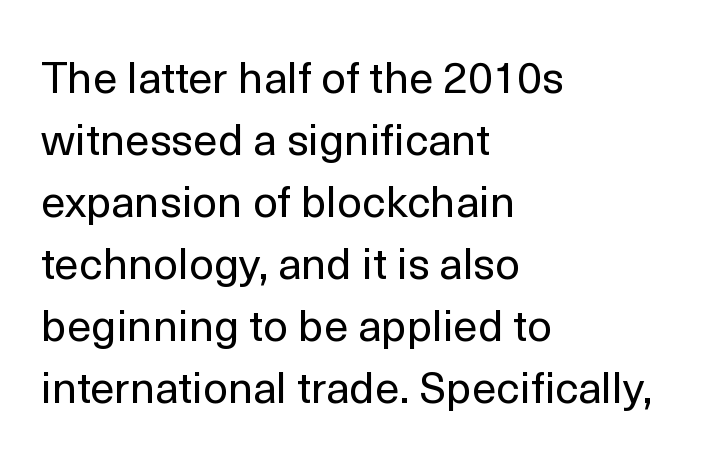
Looks like regular typesetting: each glyph gets only the width it needs. Counters stay open thanks to moderate or lighter strokes. A typesetter would call this leading conventional body-copy spacing. Alignment: flush left.
